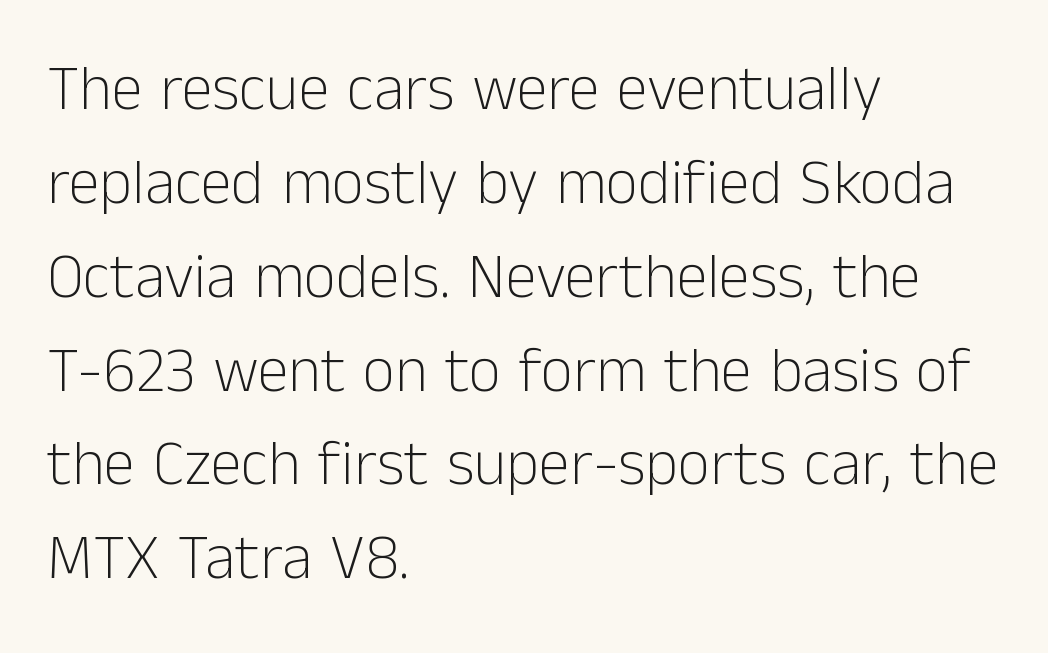
Underline: absent. Classification — sans serif. Letters have the restrained weight of plain body copy at most. Standard letterfit; no display-style spreading of the glyphs.
